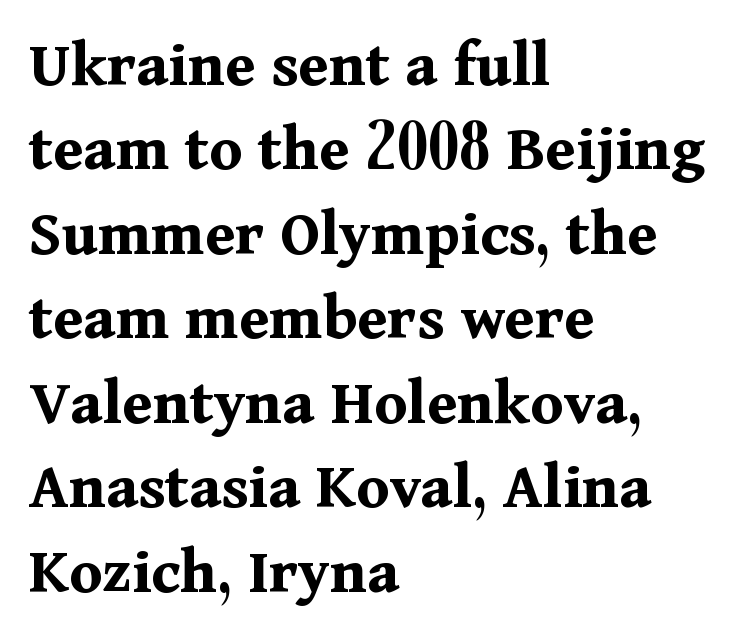
The face used here is rendered with its standard letterfit. Designer's note — italics off, roman on. Serifs: yes, visible at the terminals of the letterforms. Students, observe: this is what conventionally led text looks like. The typesetter chose a ragged-right arrangement here.
